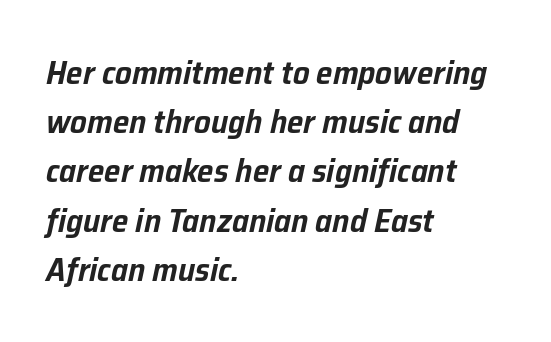
Between one letter and the next there's only the usual sliver of space. This block has exactly the height ordinary leading produces. Do the characters align in a grid? No, the font is proportional. Reading down the block, your eye returns to a fixed left position each line. The foot of each line stays bare and open.
